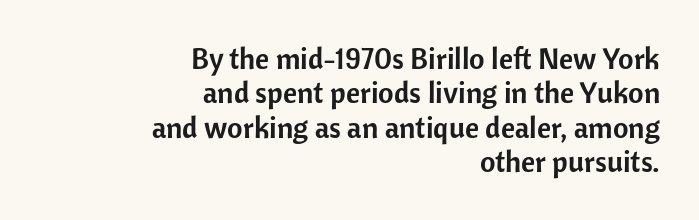
The image shows 30 px sans-serif type, upright; set right-aligned, tight line spacing (1.15x), normal letter spacing, not underlined; low stroke contrast and a medium x-height.
